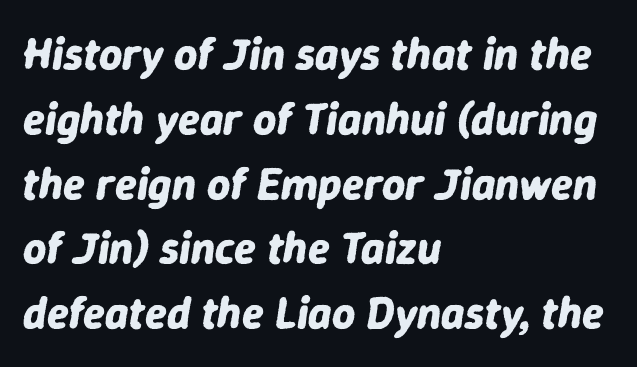
Strong, thick strokes mark this as bold type. Look at the tracking — it's just the regular setting, nothing added. Varying glyph widths throughout — classic text-font behaviour. An italicized treatment has been applied to the whole sample. Any mark beneath the type? The region is blank. What's the leading like? Ordinary, nothing unusual.
